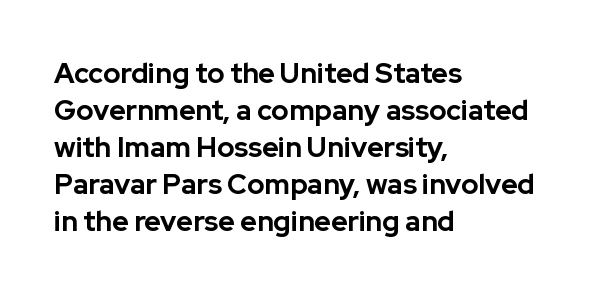
{"serif": "no", "italic": "no", "bold": "yes", "weight": "bold", "width": "normal", "stroke_contrast": "low", "x_height": "medium", "monospaced": "no", "underline": "no", "align": "left", "line_spacing": "normal", "line_spacing_ratio": 1.32, "letter_spacing": "normal", "letter_spacing_em": 0.0, "glyph_px": 28}
